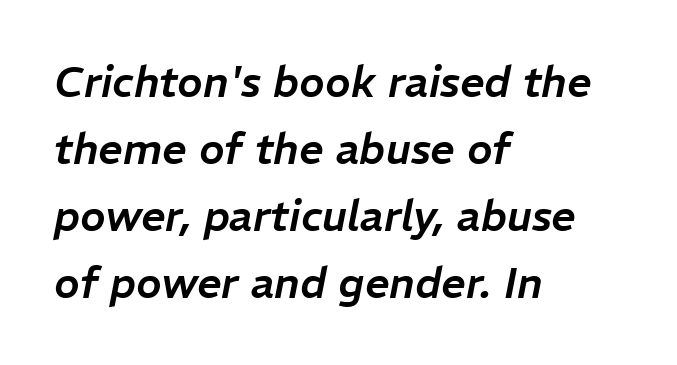
In terms of leading, this rendering sits right in the middle. Slanted lettering throughout. Quick note: underline off. Teacher's note: observe the even left margin — that is flush-left alignment. Varying glyph widths throughout — classic text-font behaviour. This rendering leaves character spacing at its baseline value.
